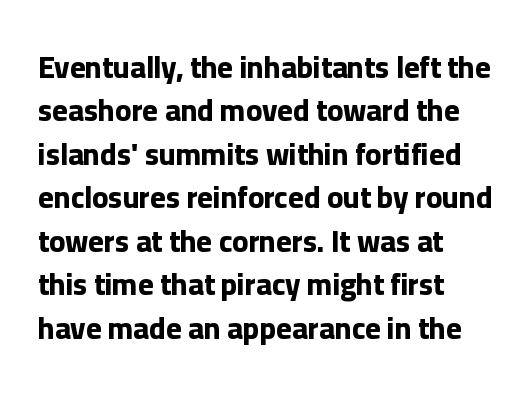
Q: Is the text bold? A: Yes.
Q: Is the text italic (slanted)? A: No, it is upright.
Q: Is the typeface a serif or a sans-serif typeface? A: Sans-serif.
Q: Is the text underlined? A: No.
Q: How is the paragraph aligned? A: Left-aligned.
Q: Is the spacing between letters normal or unusually wide? A: Normal.
Q: Is the spacing between lines tight, normal or loose? A: Normal.
Q: Width (condensed, normal, or wide)? A: Normal.
Q: Stroke contrast? A: Low.
Q: x-height? A: Medium.
Q: Monospaced? A: No.
